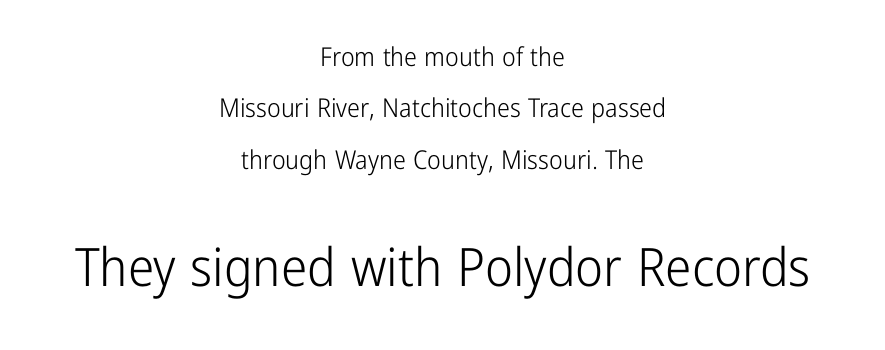
Q: Is the text bold? A: No.
Q: Is the text italic (slanted)? A: No, it is upright.
Q: Is the typeface a serif or a sans-serif typeface? A: Sans-serif.
Q: Is the text underlined? A: No.
Q: How is the paragraph aligned? A: Centered.
Q: Is the spacing between letters normal or unusually wide? A: Normal.
Q: Is the spacing between lines tight, normal or loose? A: Loose.
Q: Which block of text is set in a larger size, the first (top) or the second (bottom)? A: The second (bottom) one.
Q: Width (condensed, normal, or wide)? A: Condensed.
Q: Stroke contrast? A: Low.
Q: x-height? A: Medium.
Q: Monospaced? A: No.
